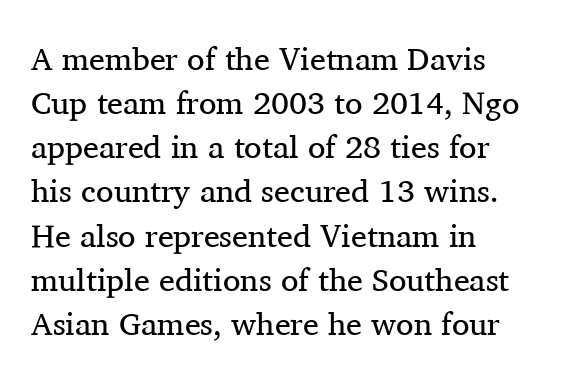
The image shows 32 px regular-weight serif type, upright; set left-aligned, normal line spacing (1.38x), normal letter spacing, not underlined; medium stroke contrast and a medium x-height.
